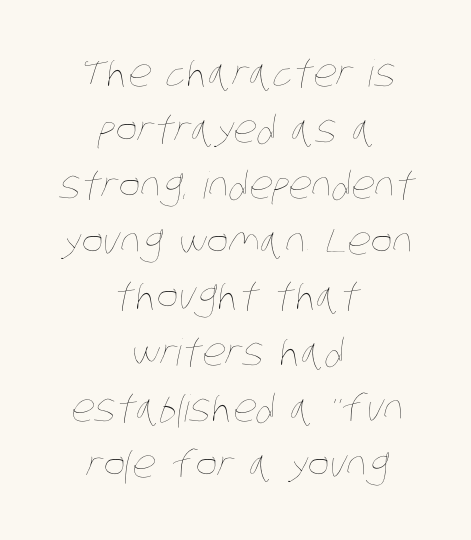
{"bold": "no", "weight": "thin", "width": "condensed", "stroke_contrast": "low", "x_height": "large", "monospaced": "no", "underline": "no", "align": "center", "line_spacing": "normal", "line_spacing_ratio": 1.51, "letter_spacing": "normal", "letter_spacing_em": 0.0, "glyph_px": 37}
